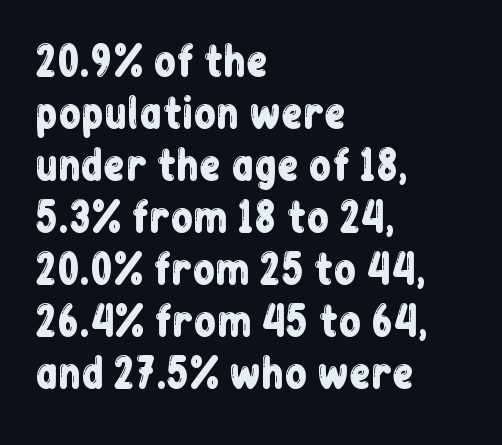
The image shows 40 px condensed sans-serif type, upright; set left-aligned, normal line spacing (1.3x), normal letter spacing, not underlined; low stroke contrast and a medium x-height.
